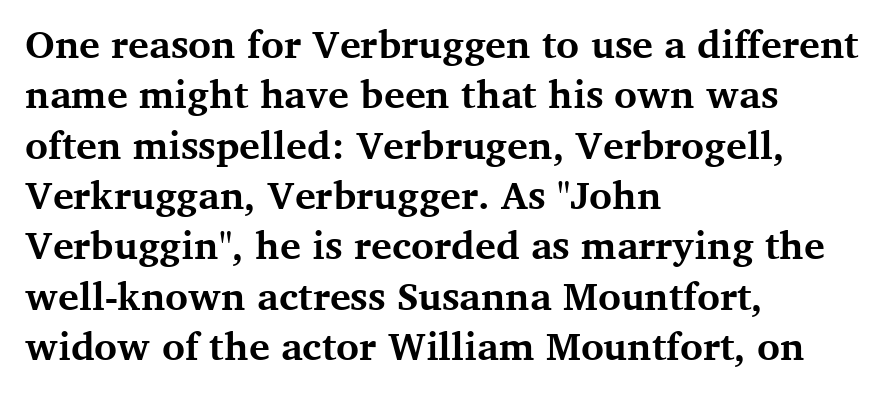
Look at the bottom of the vertical strokes: they flare into serifs here. These lines stack with their left ends in a neat column. Heavy-handed strokes throughout: this text is bold. These lines keep a tight, regular rhythm from letter to letter. The lettering stays uniformly vertical, giving the passage a roman look.
